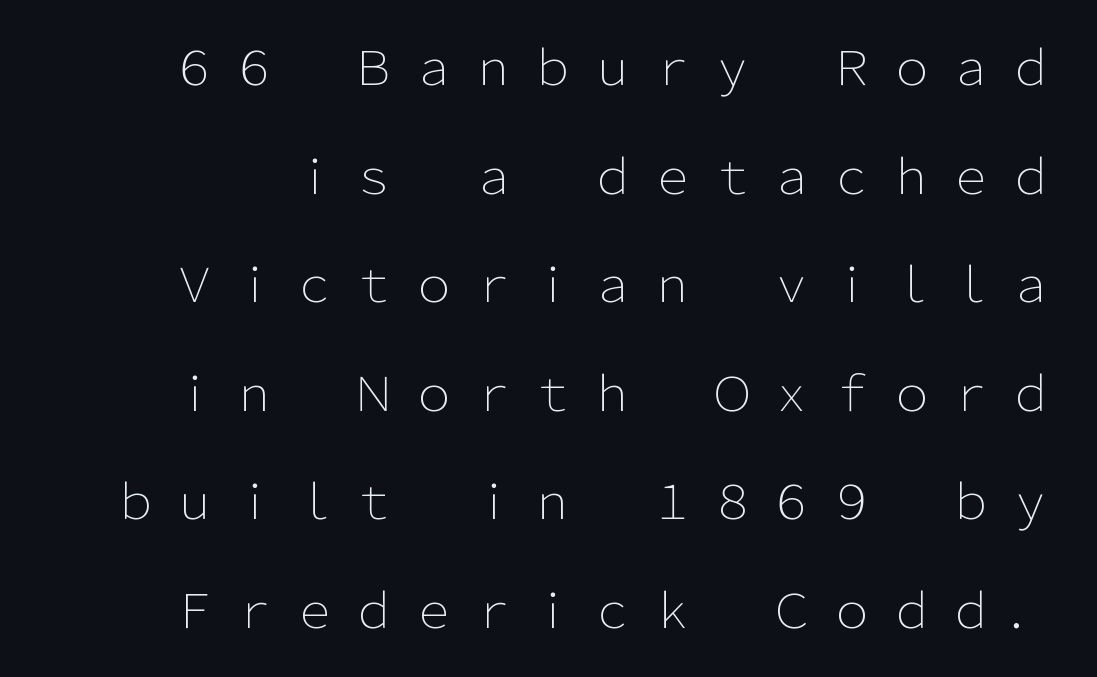
Line spacing here is loose. A typesetter would mark this as roman, not italic. Someone cranked the tracking dial way up on this one. Here the designer chose a conventional face with non-uniform glyph widths. Any mark beneath the type? The region is blank.
